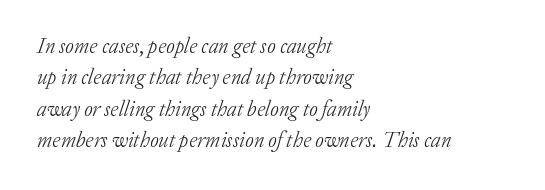
The image shows 21 px text type, italic (leaning right); set left-aligned, normal line spacing (1.49x), normal letter spacing, not underlined.
